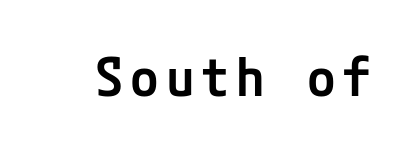
The axis of the letterforms is exactly vertical. The face used here is a sans, in the tradition of grotesques and geometrics. Every letter is mildly thick-stroked: semibold rather than bold. The passage shown is not underscored anywhere.
